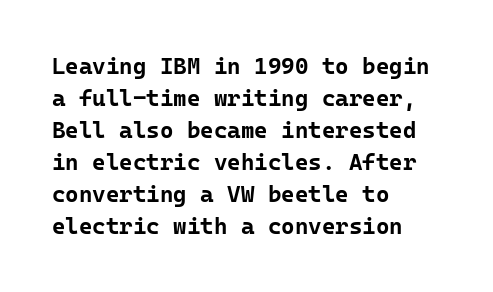
The image shows 23 px bold type, upright; set left-aligned, normal line spacing (1.39x), normal letter spacing, not underlined.
